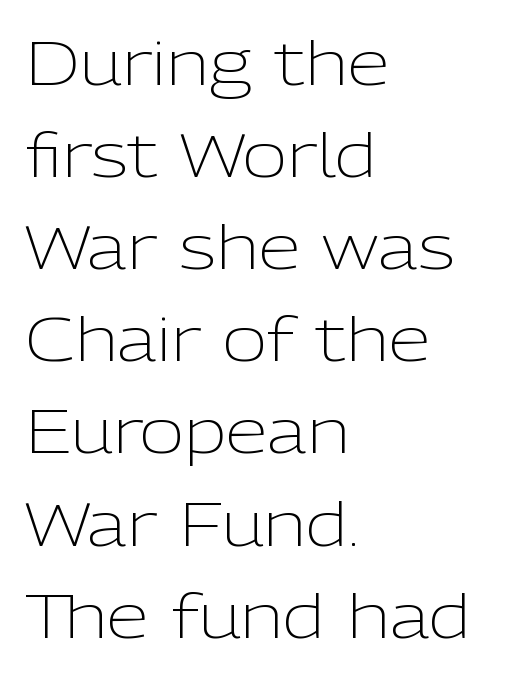
Q: Is the text bold? A: No.
Q: Is the text italic (slanted)? A: No, it is upright.
Q: Is the typeface a serif or a sans-serif typeface? A: Sans-serif.
Q: Is the text underlined? A: No.
Q: How is the paragraph aligned? A: Left-aligned.
Q: Is the spacing between letters normal or unusually wide? A: Normal.
Q: Is the spacing between lines tight, normal or loose? A: Normal.
Q: Width (condensed, normal, or wide)? A: Normal.
Q: Stroke contrast? A: Low.
Q: x-height? A: Medium.
Q: Monospaced? A: No.
